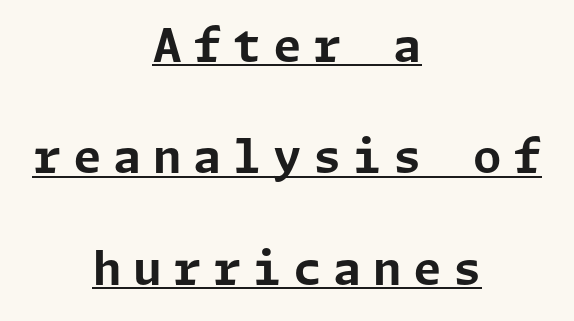
{"serif": "no", "italic": "no", "bold": "yes", "weight": "bold", "width": "normal", "stroke_contrast": "low", "x_height": "medium", "underline": "yes", "align": "center", "line_spacing": "loose", "line_spacing_ratio": 2.42, "letter_spacing": "wide", "letter_spacing_em": 0.25, "glyph_px": 46}
